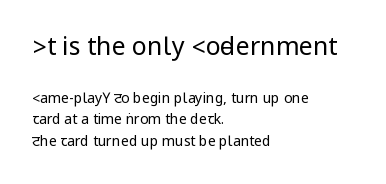
The image shows 25 px text type, upright; set left-aligned, normal line spacing (1.52x), normal letter spacing, not underlined; the first (top) block is 1.79x larger.
